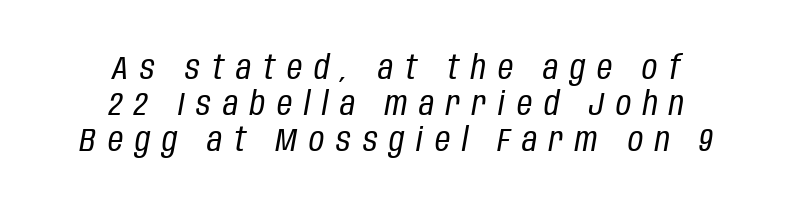
The image shows 33 px regular-weight, condensed type, italic (leaning right); set centered, tight line spacing (1.09x), unusually wide letter spacing (+0.36 em), not underlined; low stroke contrast and a large x-height.
